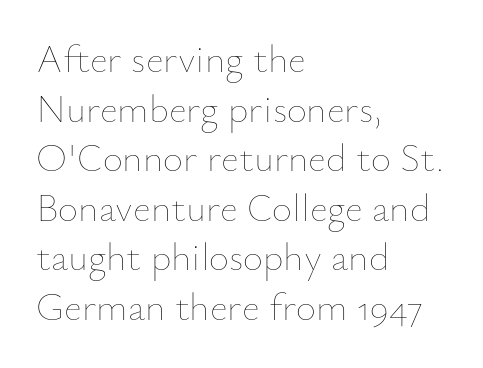
The image shows 39 px thin type, upright; set left-aligned, normal line spacing (1.27x), normal letter spacing, not underlined; low stroke contrast and a small x-height.
